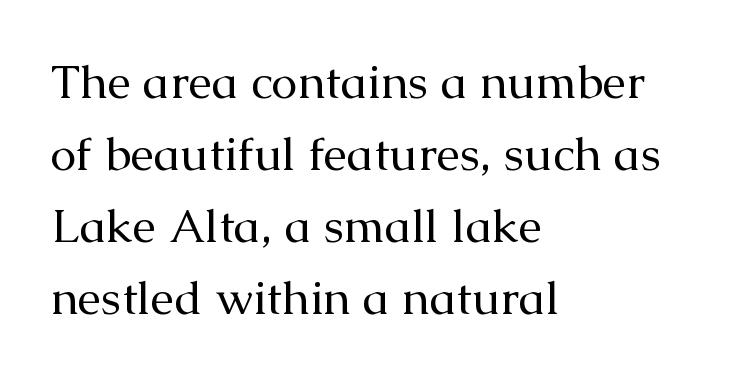
{"serif": "yes", "italic": "no", "bold": "no", "weight": "regular", "width": "normal", "stroke_contrast": "medium", "x_height": "medium", "monospaced": "no", "underline": "no", "align": "left", "line_spacing": "normal", "line_spacing_ratio": 1.53, "letter_spacing": "normal", "letter_spacing_em": 0.0, "glyph_px": 47}
